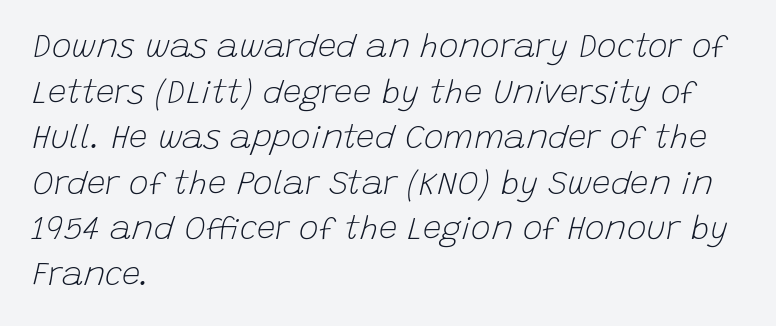
The image shows 33 px light type, italic (leaning right); set left-aligned, normal line spacing (1.38x), normal letter spacing, not underlined; low stroke contrast and a large x-height.
